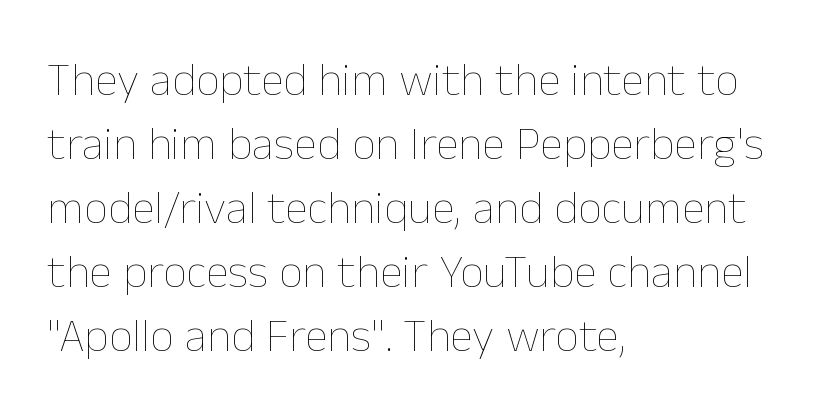
{"italic": "no", "bold": "no", "weight": "thin", "width": "normal", "stroke_contrast": "low", "x_height": "medium", "monospaced": "no", "underline": "no", "align": "left", "line_spacing": "normal", "line_spacing_ratio": 1.36, "letter_spacing": "normal", "letter_spacing_em": 0.0, "glyph_px": 47}
